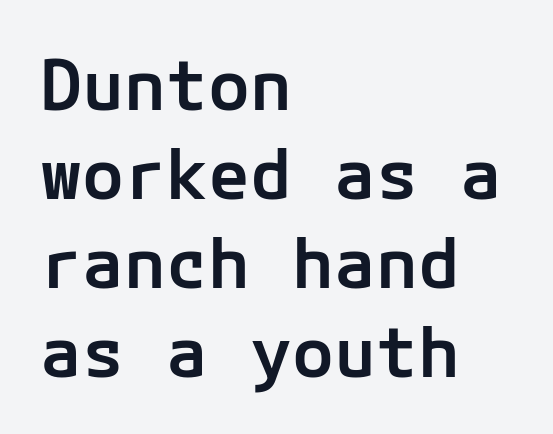
The image shows 70 px semibold sans-serif type, upright; set left-aligned, normal line spacing (1.27x), normal letter spacing, not underlined; low stroke contrast and a medium x-height.
